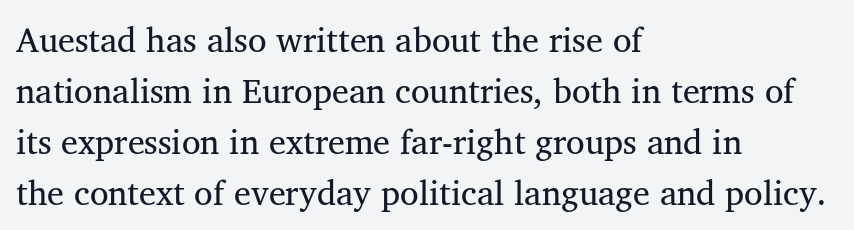
Varying glyph widths throughout — classic text-font behaviour. The paragraph shown leans on its left margin. Heaviness? Minimal to ordinary, like unemphasized prose. This rendering leaves character spacing at its baseline value. No word sits above an underline.
